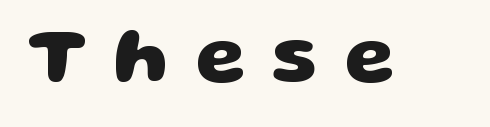
Q: Is the text bold? A: Yes.
Q: Is the typeface a serif or a sans-serif typeface? A: Sans-serif.
Q: Is the text underlined? A: No.
Q: Is the spacing between letters normal or unusually wide? A: Unusually wide.
Q: Width (condensed, normal, or wide)? A: Wide.
Q: Stroke contrast? A: Low.
Q: x-height? A: Large.
Q: Monospaced? A: No.
